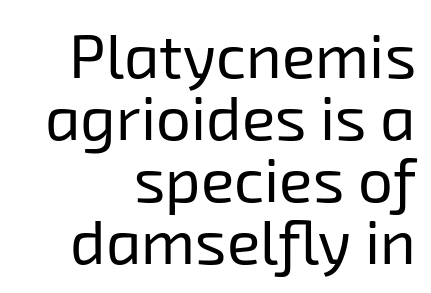
Q: Is the text bold? A: No.
Q: Is the typeface a serif or a sans-serif typeface? A: Sans-serif.
Q: Is the text underlined? A: No.
Q: How is the paragraph aligned? A: Right-aligned.
Q: Is the spacing between letters normal or unusually wide? A: Normal.
Q: Is the spacing between lines tight, normal or loose? A: Tight.
Q: Width (condensed, normal, or wide)? A: Normal.
Q: Stroke contrast? A: Low.
Q: x-height? A: Medium.
Q: Monospaced? A: No.
